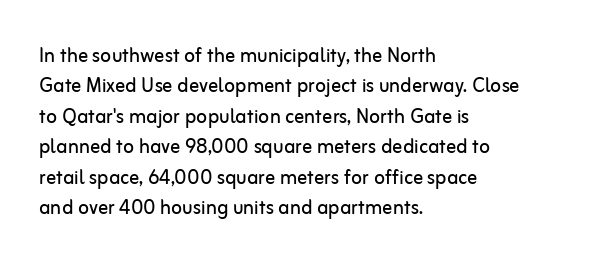
The image shows 25 px text type, upright; set left-aligned, line spacing 1.22x, normal letter spacing, not underlined.
